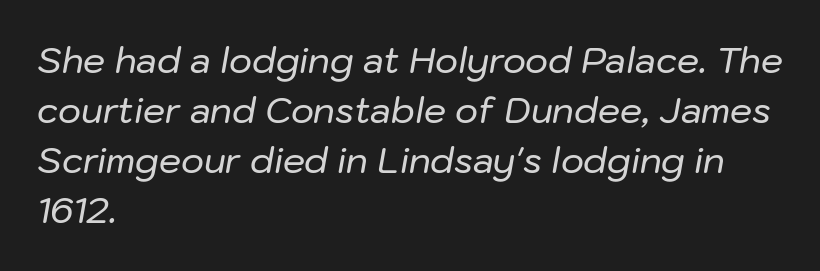
Letter spacing: default. Quick note: underline off. Rows of type keep a routine distance in the vertical direction. Layout note: lines flush left.
